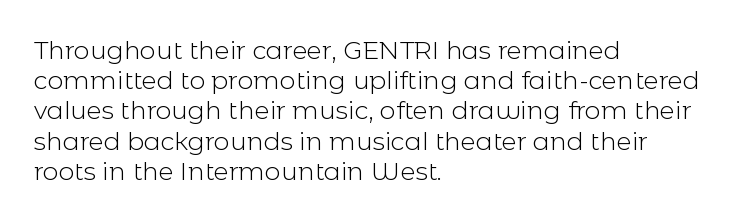
The image shows 25 px text type, upright; set left-aligned, line spacing 1.21x, normal letter spacing, not underlined.
